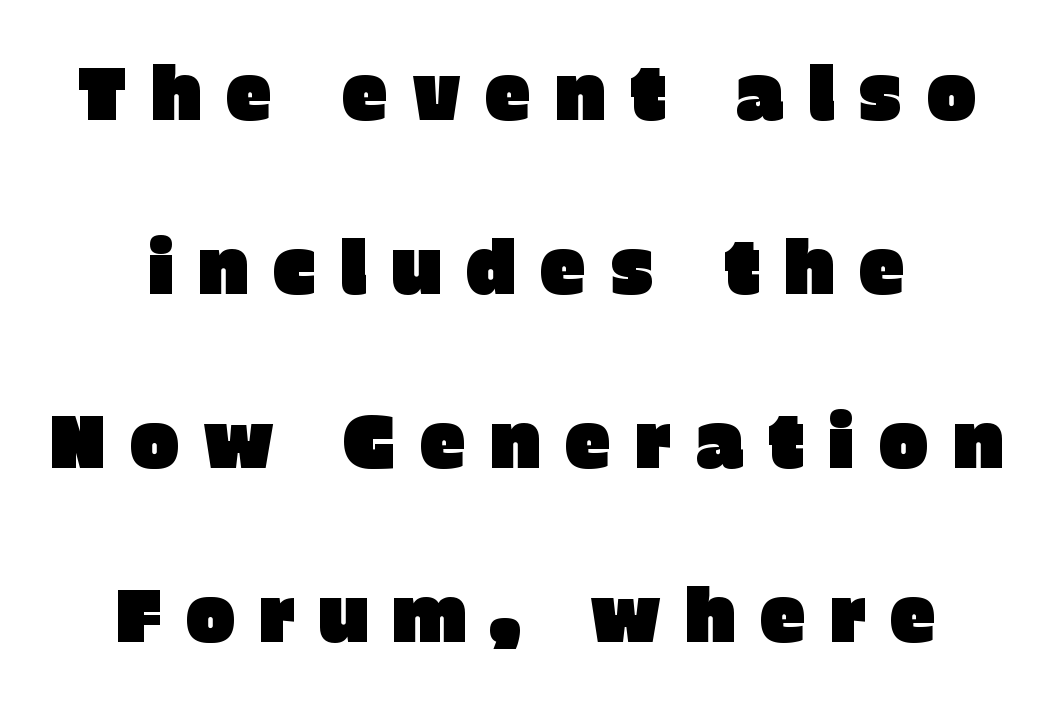
The image shows 75 px sans-serif type, upright; set centered, loose line spacing (2.32x), unusually wide letter spacing (+0.31 em), not underlined; low stroke contrast and a large x-height.
